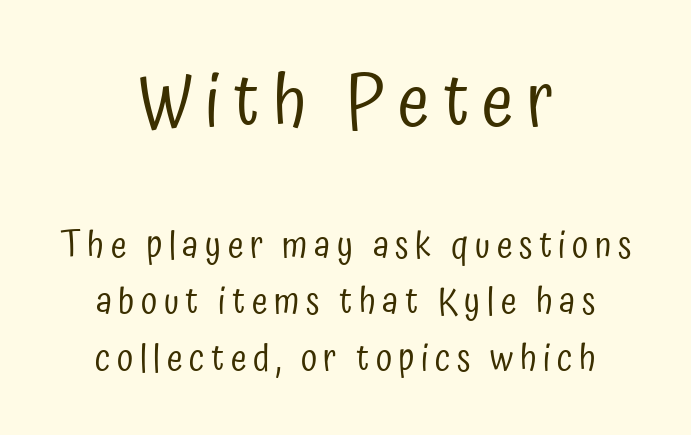
Q: Is the text bold? A: No.
Q: Is the text italic (slanted)? A: No, it is upright.
Q: Is the typeface a serif or a sans-serif typeface? A: Sans-serif.
Q: Is the text underlined? A: No.
Q: How is the paragraph aligned? A: Centered.
Q: Is the spacing between lines tight, normal or loose? A: Normal.
Q: Which block of text is set in a larger size, the first (top) or the second (bottom)? A: The first (top) one.
Q: Width (condensed, normal, or wide)? A: Condensed.
Q: Stroke contrast? A: Low.
Q: x-height? A: Medium.
Q: Monospaced? A: No.
